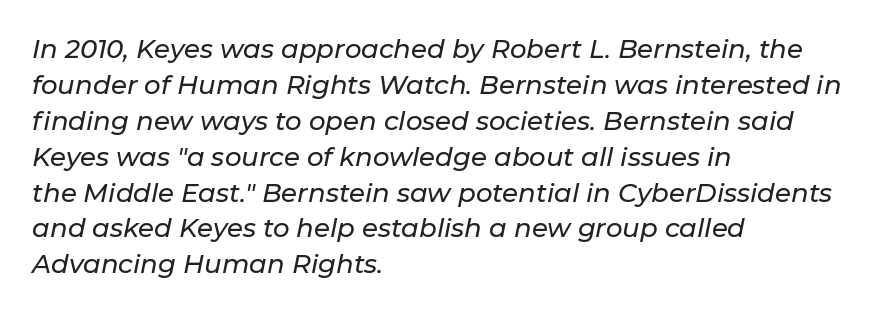
The font's italic variant was chosen for this text. The typesetter chose a ragged-right arrangement here. Clear beneath every line of the passage. Summary of vertical rhythm: regular, with standard interline spacing. There is no visible air inserted between adjacent glyphs.
